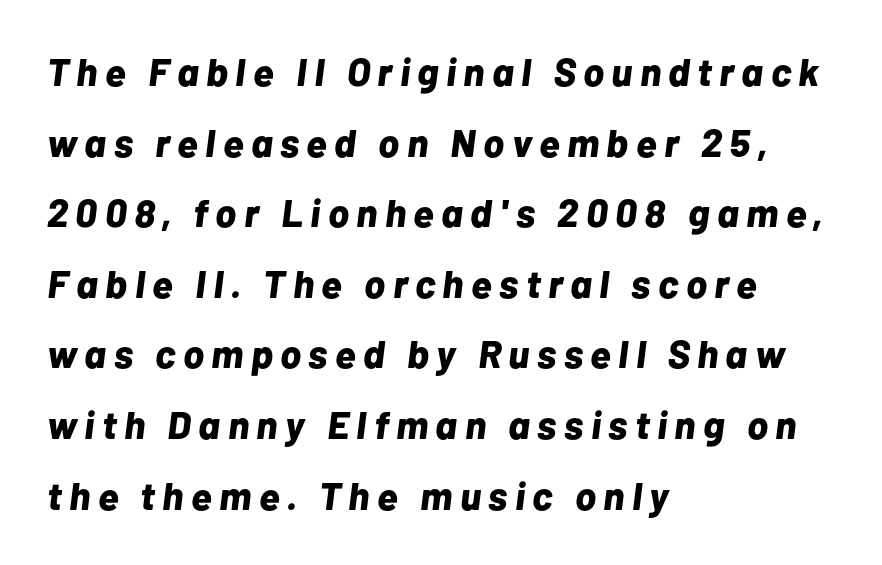
Q: Is the text bold? A: Yes.
Q: Is the text italic (slanted)? A: Yes, it leans right by about 7 degrees.
Q: Is the text underlined? A: No.
Q: How is the paragraph aligned? A: Left-aligned.
Q: Width (condensed, normal, or wide)? A: Normal.
Q: Stroke contrast? A: Low.
Q: x-height? A: Medium.
Q: Monospaced? A: No.
